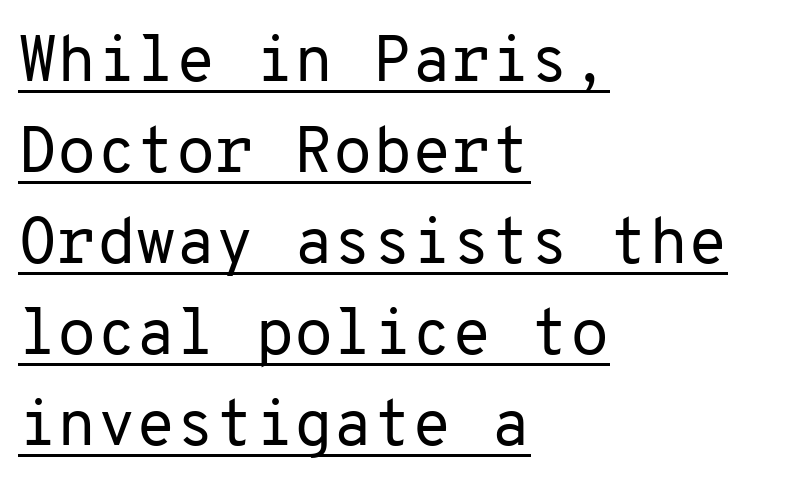
I'd call this a sans setting — the letters go barefoot. No letter is thick-stroked: the sample isn't bold. Is this a fixed-width face? Yes — each glyph sits in an identical cell. Is there an underline? Yes — a line sits under the letters. Posture: vertical. You could call the tracking neutral — neither tight nor loose.
